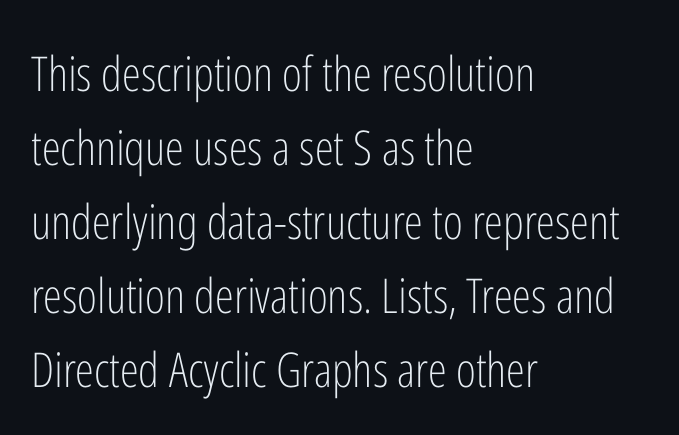
Letters have the restrained weight of plain body copy at most. The leading is moderate, giving the passage an even texture. Honestly, the letter spacing is just normal — you wouldn't notice it. If you drew a line through each stem, it would be perfectly vertical.
